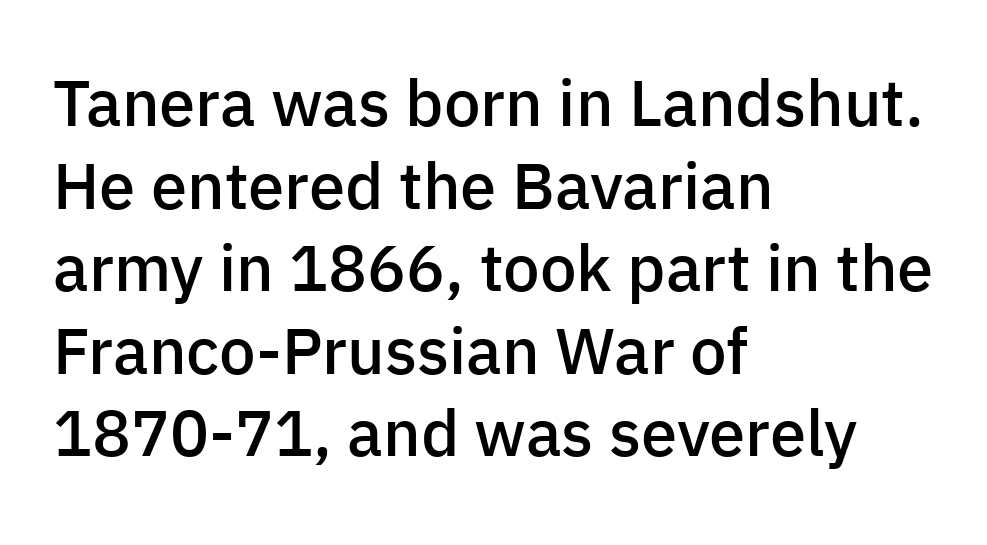
{"serif": "no", "italic": "no", "bold": "semi", "weight": "semibold", "width": "normal", "stroke_contrast": "low", "x_height": "medium", "monospaced": "no", "underline": "no", "align": "left", "line_spacing": "normal", "line_spacing_ratio": 1.27, "letter_spacing": "normal", "letter_spacing_em": 0.0, "glyph_px": 65}
